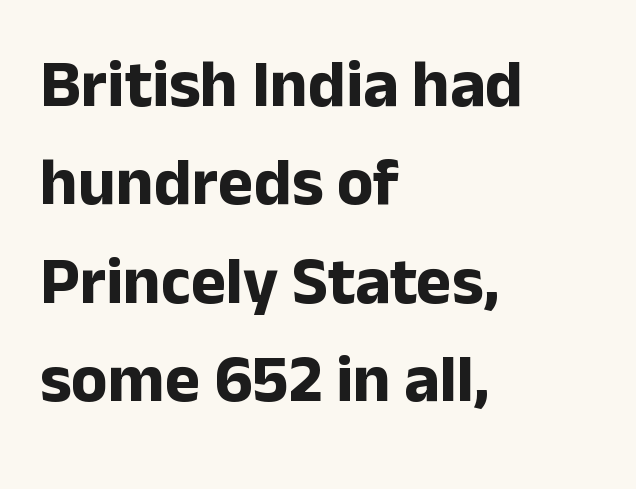
{"serif": "no", "italic": "no", "bold": "yes", "weight": "bold", "width": "normal", "stroke_contrast": "low", "x_height": "medium", "monospaced": "no", "underline": "no", "align": "left", "line_spacing": "normal", "line_spacing_ratio": 1.47, "letter_spacing": "normal", "letter_spacing_em": 0.0, "glyph_px": 67}
